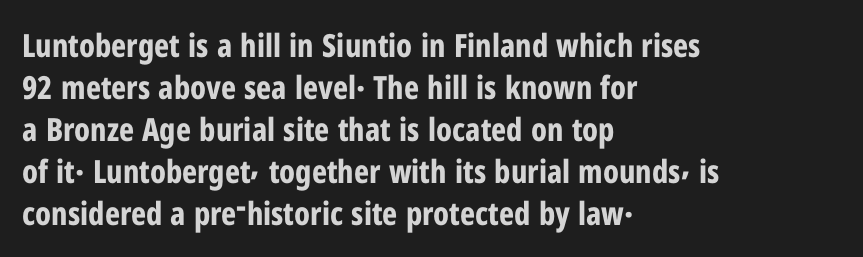
The image shows 32 px bold, condensed sans-serif type, upright; set left-aligned, normal line spacing (1.31x), normal letter spacing, not underlined; low stroke contrast and a medium x-height.
